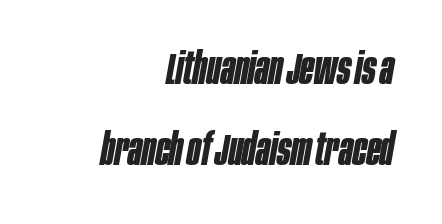
Q: Is the text bold? A: Yes.
Q: Is the text italic (slanted)? A: Yes, it leans right by about 10 degrees.
Q: Is the text underlined? A: No.
Q: How is the paragraph aligned? A: Right-aligned.
Q: Is the spacing between letters normal or unusually wide? A: Normal.
Q: Width (condensed, normal, or wide)? A: Condensed.
Q: Stroke contrast? A: Low.
Q: x-height? A: Large.
Q: Monospaced? A: No.
